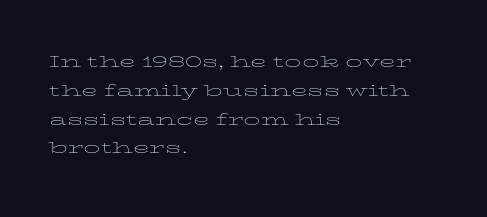
No extra ink here — the face is not bold. The ragged edge is on the right, which tells us the setting is flush left. Decoration check: the copy has no underline. Between one letter and the next there's only the usual sliver of space. No italicization has been applied; the sample stays upright. Successive baselines arrive at the customary interval.
